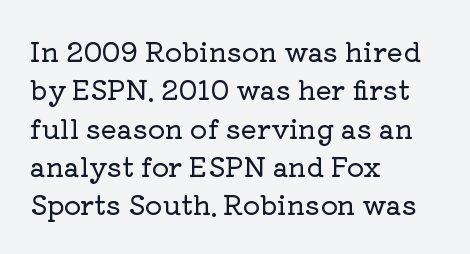
Q: Is the text italic (slanted)? A: No, it is upright.
Q: Is the text underlined? A: No.
Q: How is the paragraph aligned? A: Left-aligned.
Q: Is the spacing between letters normal or unusually wide? A: Normal.
Q: Is the spacing between lines tight, normal or loose? A: Normal.
